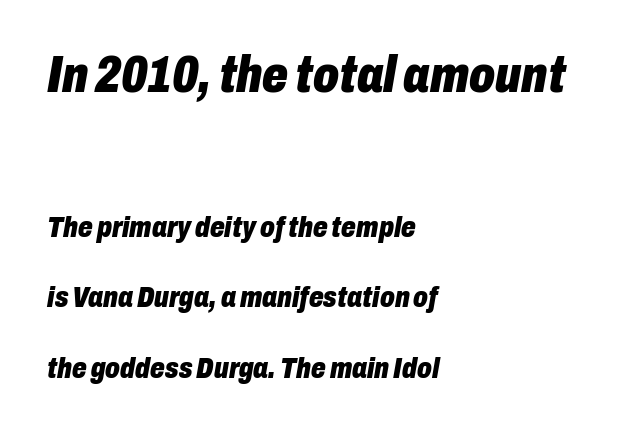
{"italic": "yes", "lean": "right", "slant_degrees": 10, "bold": "yes", "weight": "heavy", "width": "condensed", "stroke_contrast": "low", "x_height": "medium", "monospaced": "no", "underline": "no", "align": "left", "line_spacing": "loose", "line_spacing_ratio": 2.42, "letter_spacing": "normal", "letter_spacing_em": 0.0, "larger_block": "first", "size_ratio": 1.76, "glyph_px": 51}
